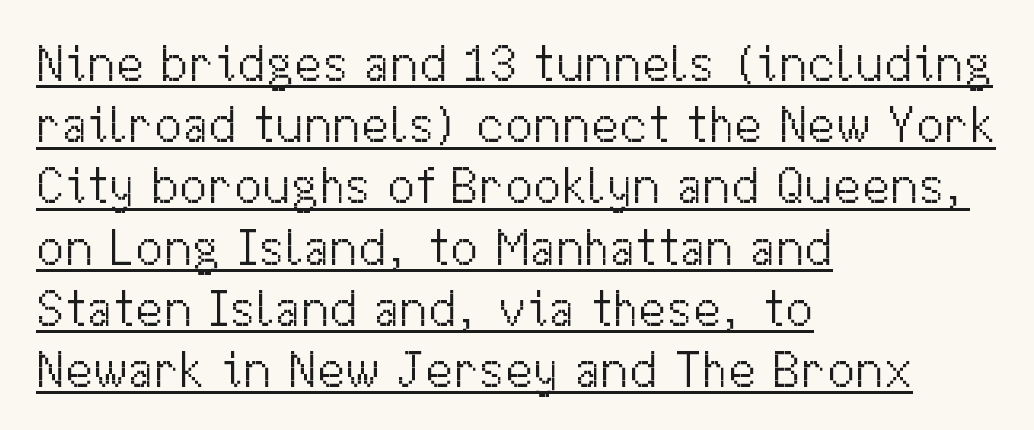
Q: Is the text bold? A: No.
Q: Is the text italic (slanted)? A: No, it is upright.
Q: Is the typeface a serif or a sans-serif typeface? A: Sans-serif.
Q: Is the text underlined? A: Yes.
Q: How is the paragraph aligned? A: Left-aligned.
Q: Is the spacing between letters normal or unusually wide? A: Normal.
Q: Width (condensed, normal, or wide)? A: Normal.
Q: Stroke contrast? A: Medium.
Q: x-height? A: Medium.
Q: Monospaced? A: No.
